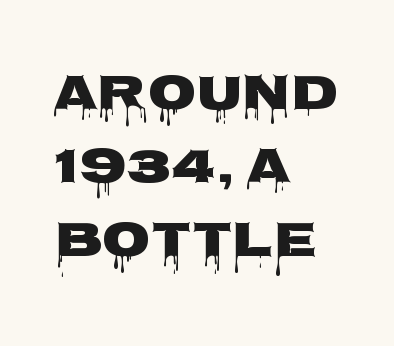
A typesetter would call this proportional, since set widths differ per character. The ragged edge is on the right, which tells us the setting is flush left. A typesetter would call this leading conventional body-copy spacing. How are the letters spaced? Ordinarily, with no added tracking. Only glyphs here, with clear space below each row. Vertical strokes here are truly vertical.
